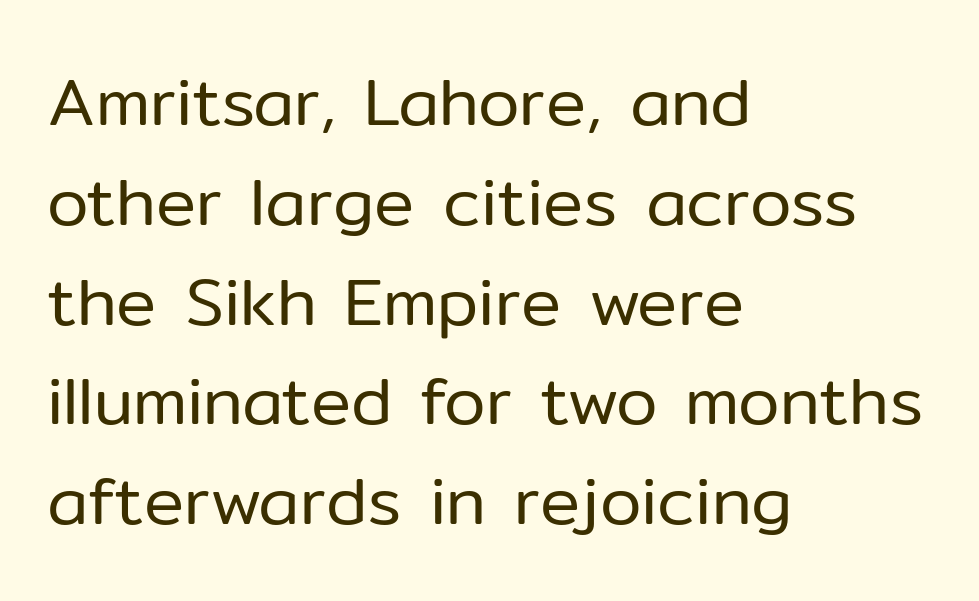
{"serif": "no", "italic": "no", "bold": "no", "weight": "regular", "width": "normal", "stroke_contrast": "low", "x_height": "medium", "monospaced": "no", "underline": "no", "align": "left", "line_spacing": "normal", "line_spacing_ratio": 1.49, "letter_spacing": "normal", "letter_spacing_em": 0.0, "glyph_px": 67}
